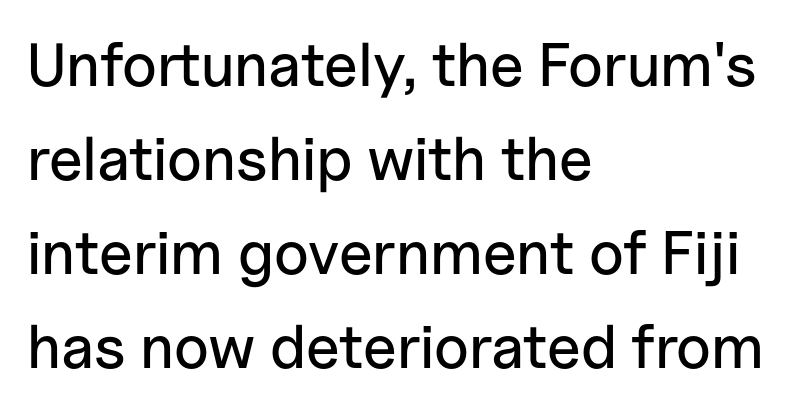
Q: Is the text italic (slanted)? A: No, it is upright.
Q: Is the typeface a serif or a sans-serif typeface? A: Sans-serif.
Q: Is the text underlined? A: No.
Q: How is the paragraph aligned? A: Left-aligned.
Q: Is the spacing between letters normal or unusually wide? A: Normal.
Q: Is the spacing between lines tight, normal or loose? A: Normal.
Q: Width (condensed, normal, or wide)? A: Normal.
Q: Stroke contrast? A: Low.
Q: x-height? A: Medium.
Q: Monospaced? A: No.
